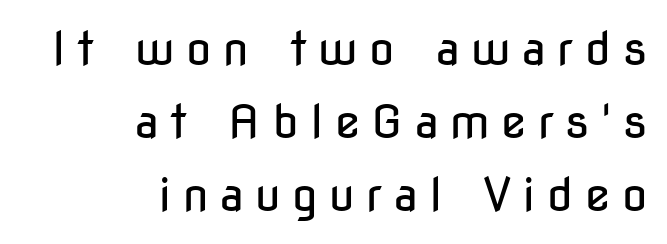
{"serif": "no", "italic": "no", "bold": "no", "weight": "regular", "width": "condensed", "stroke_contrast": "low", "x_height": "medium", "monospaced": "no", "underline": "no", "align": "right", "line_spacing": "normal", "line_spacing_ratio": 1.59, "letter_spacing": "wide", "letter_spacing_em": 0.25, "glyph_px": 46}
